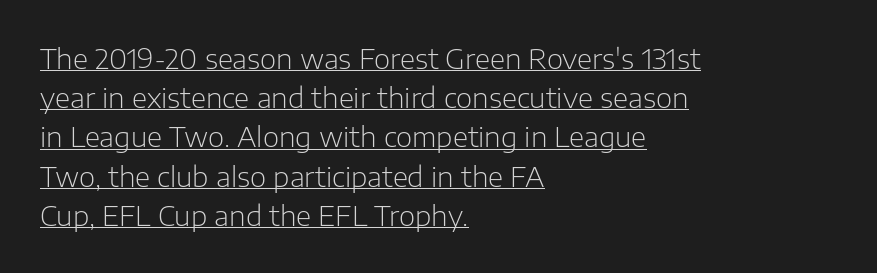
Q: Is the text bold? A: No.
Q: Is the text italic (slanted)? A: No, it is upright.
Q: Is the typeface a serif or a sans-serif typeface? A: Sans-serif.
Q: Is the text underlined? A: Yes.
Q: How is the paragraph aligned? A: Left-aligned.
Q: Is the spacing between letters normal or unusually wide? A: Normal.
Q: Is the spacing between lines tight, normal or loose? A: Normal.
Q: Width (condensed, normal, or wide)? A: Normal.
Q: Stroke contrast? A: Low.
Q: x-height? A: Medium.
Q: Monospaced? A: No.
